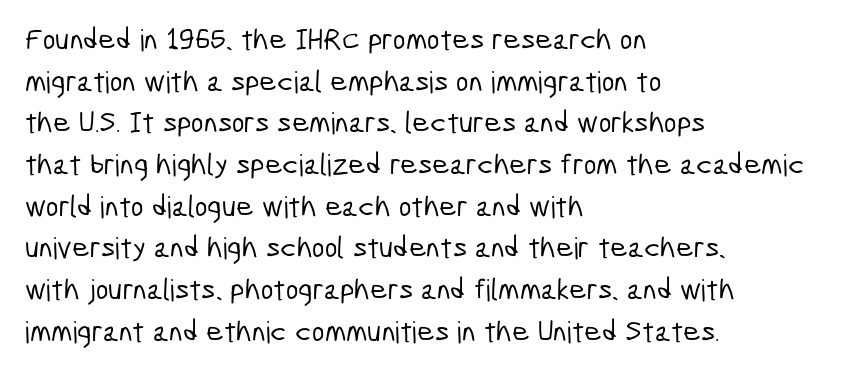
Q: Is the typeface a serif or a sans-serif typeface? A: Sans-serif.
Q: Is the text underlined? A: No.
Q: How is the paragraph aligned? A: Left-aligned.
Q: Is the spacing between letters normal or unusually wide? A: Normal.
Q: Is the spacing between lines tight, normal or loose? A: Normal.
Q: Width (condensed, normal, or wide)? A: Condensed.
Q: Stroke contrast? A: Low.
Q: x-height? A: Medium.
Q: Monospaced? A: No.
